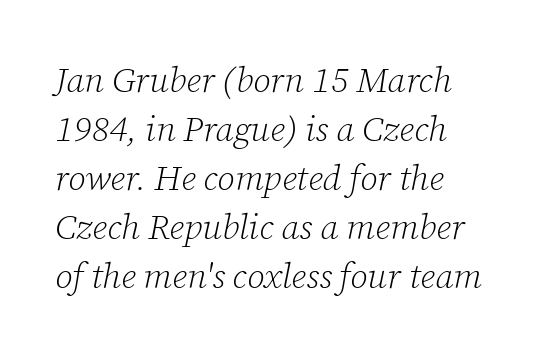
Q: Is the text bold? A: No.
Q: Is the text italic (slanted)? A: Yes, it leans right by about 12 degrees.
Q: Is the typeface a serif or a sans-serif typeface? A: Serif.
Q: Is the text underlined? A: No.
Q: How is the paragraph aligned? A: Left-aligned.
Q: Is the spacing between letters normal or unusually wide? A: Normal.
Q: Is the spacing between lines tight, normal or loose? A: Normal.
Q: Width (condensed, normal, or wide)? A: Normal.
Q: Stroke contrast? A: Low.
Q: x-height? A: Medium.
Q: Monospaced? A: No.
